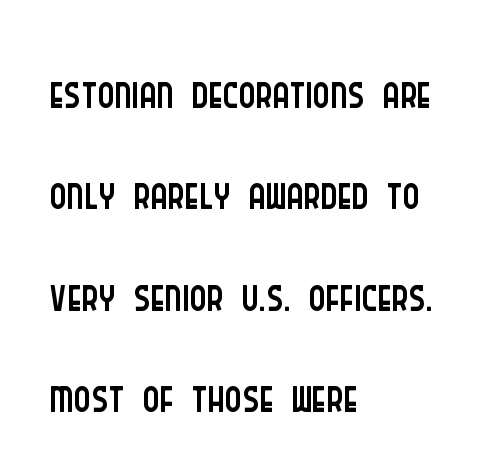
The image shows 65 px light, condensed sans-serif type, upright; set left-aligned, normal line spacing (1.56x), normal letter spacing, not underlined; low stroke contrast and a large x-height.
